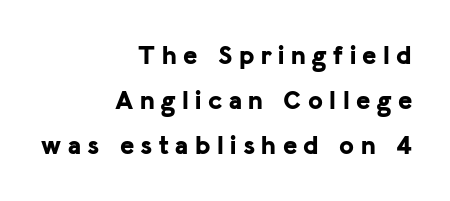
The image shows 27 px bold type, upright; set right-aligned, normal line spacing (1.67x), unusually wide letter spacing (+0.24 em), not underlined.
